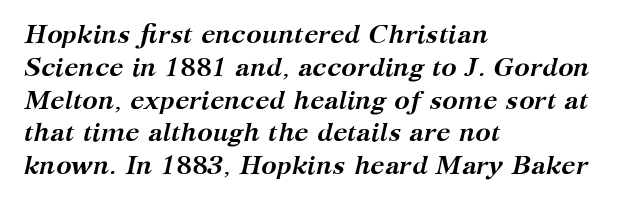
Q: Is the text bold? A: Yes.
Q: Is the text italic (slanted)? A: Yes, it leans right by about 12 degrees.
Q: Is the text underlined? A: No.
Q: How is the paragraph aligned? A: Left-aligned.
Q: Is the spacing between letters normal or unusually wide? A: Normal.
Q: Is the spacing between lines tight, normal or loose? A: Normal.
